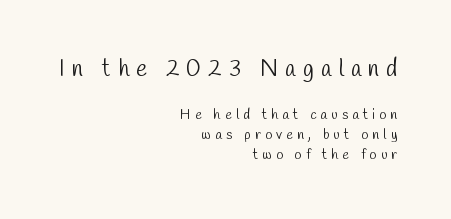
{"bold": "no", "underline": "no", "align": "right", "line_spacing": "normal", "line_spacing_ratio": 1.42, "letter_spacing": "wide", "letter_spacing_em": 0.31, "larger_block": "first", "size_ratio": 1.64, "glyph_px": 23}
